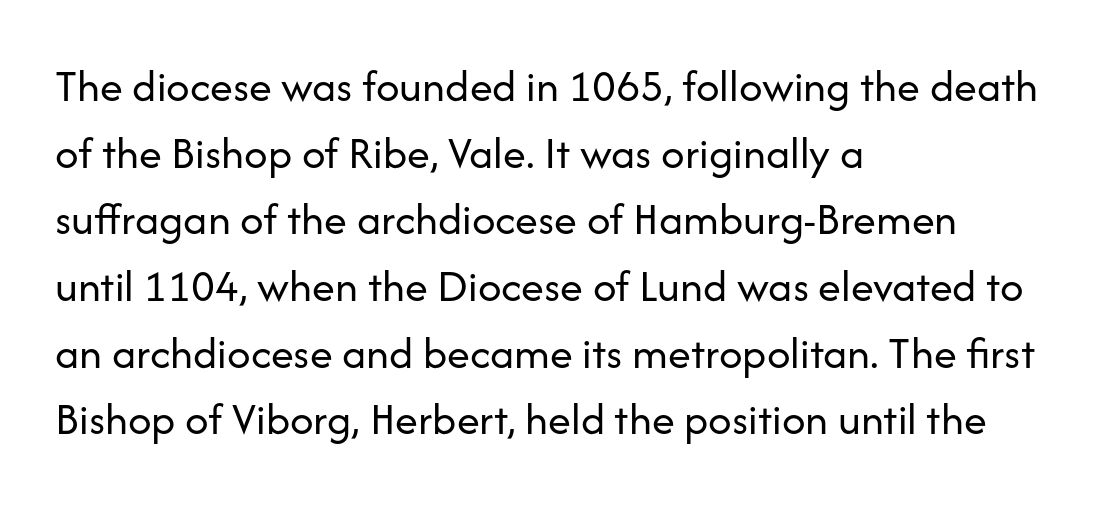
The specimen reads as upright at a glance. Each row of text sits above clean, open space. Typographically, this falls in the sans-serif category. Spacing verdict: proportional, widths tailored to each character.
